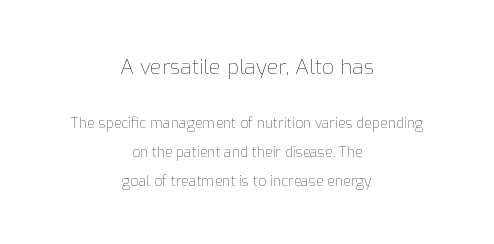
The image shows 21 px text type, upright; set centered, loose line spacing (2.09x), normal letter spacing, not underlined; the first (top) block is 1.5x larger.
